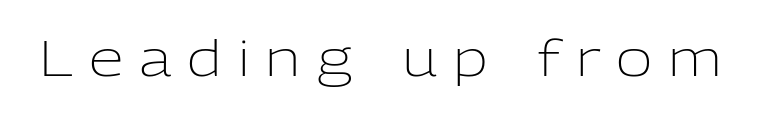
Q: Is the text bold? A: No.
Q: Is the text italic (slanted)? A: No, it is upright.
Q: Is the typeface a serif or a sans-serif typeface? A: Sans-serif.
Q: Is the text underlined? A: No.
Q: Is the spacing between letters normal or unusually wide? A: Unusually wide.
Q: Width (condensed, normal, or wide)? A: Normal.
Q: Stroke contrast? A: Low.
Q: x-height? A: Medium.
Q: Monospaced? A: No.
